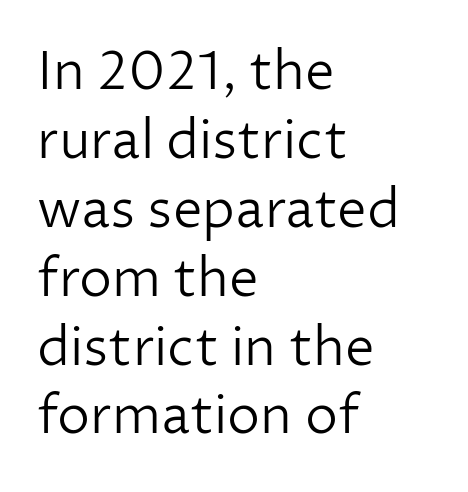
The image shows 53 px light sans-serif type, upright; set left-aligned, normal line spacing (1.3x), normal letter spacing, not underlined; low stroke contrast and a medium x-height.
